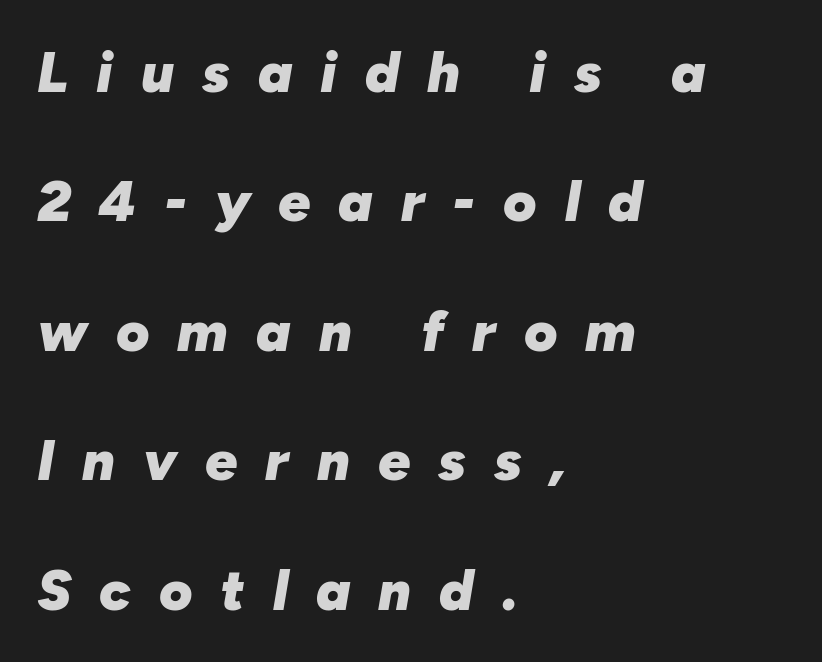
The image shows 57 px heavy type, italic (leaning right); set left-aligned, loose line spacing (2.27x), unusually wide letter spacing (+0.49 em), not underlined; low stroke contrast and a medium x-height.
